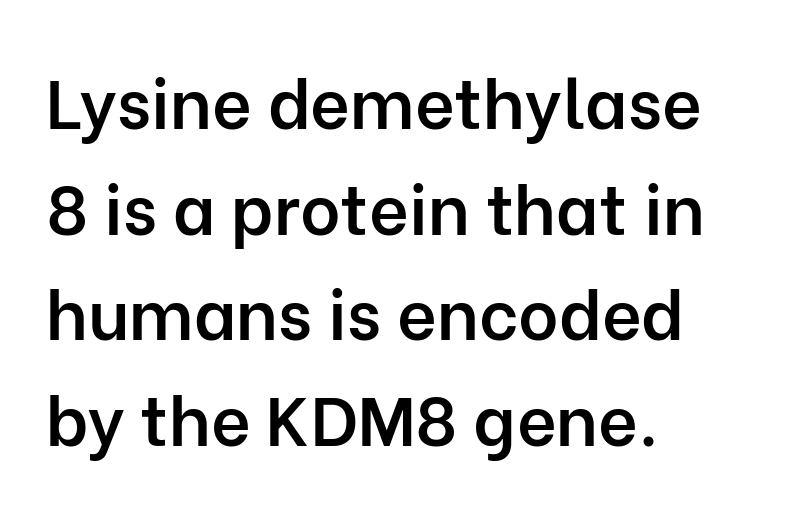
The image shows 69 px semibold sans-serif type, upright; set left-aligned, normal line spacing (1.53x), normal letter spacing, not underlined; low stroke contrast and a medium x-height.
